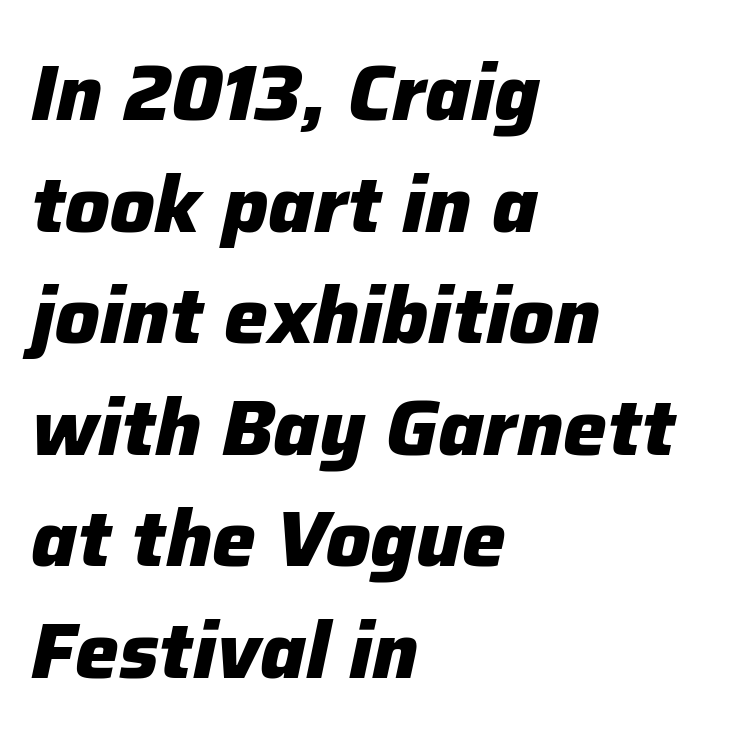
Decoration check: the copy has no underline. Look at the stroke-to-counter ratio: heavy, a bold. The letters are slanted; this is an italic face. Reading down the column, the eye jumps a familiar distance to each next line.
